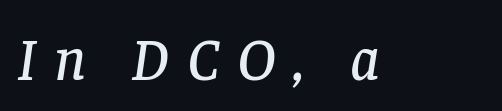
Q: Is the text italic (slanted)? A: Yes, it leans right by about 8 degrees.
Q: Is the typeface a serif or a sans-serif typeface? A: Serif.
Q: Is the text underlined? A: No.
Q: Is the spacing between letters normal or unusually wide? A: Unusually wide.
Q: Width (condensed, normal, or wide)? A: Normal.
Q: Stroke contrast? A: Low.
Q: x-height? A: Large.
Q: Monospaced? A: No.
